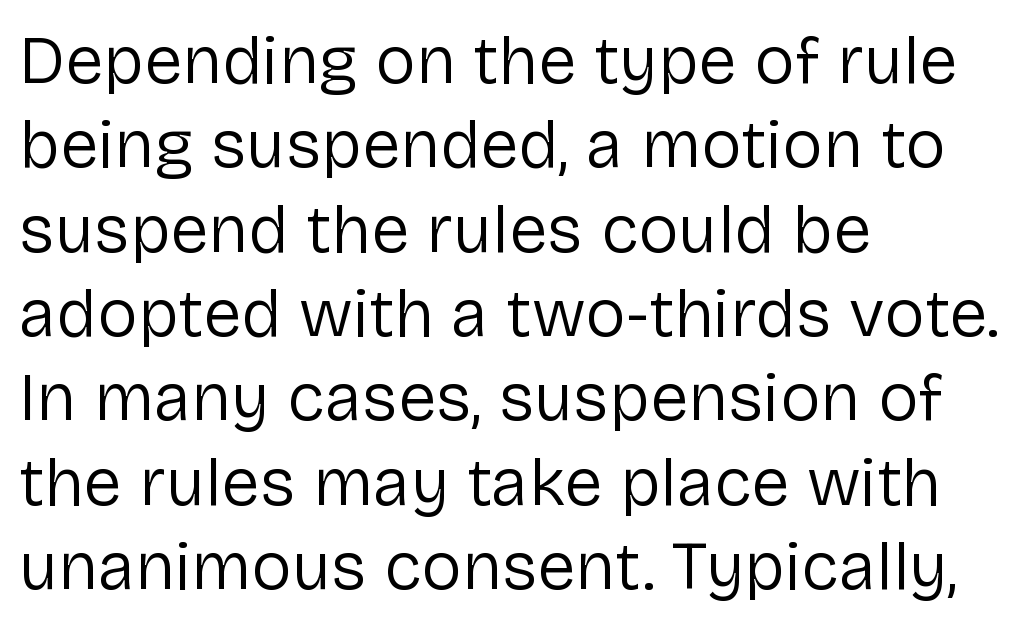
{"serif": "no", "italic": "no", "bold": "no", "weight": "regular", "width": "normal", "stroke_contrast": "low", "x_height": "medium", "monospaced": "no", "underline": "no", "align": "left", "line_spacing_ratio": 1.24, "letter_spacing": "normal", "letter_spacing_em": 0.0, "glyph_px": 68}
